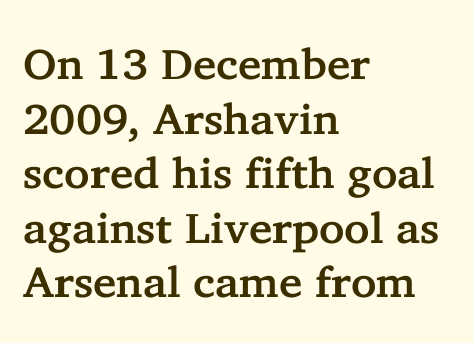
Q: Is the text italic (slanted)? A: No, it is upright.
Q: Is the typeface a serif or a sans-serif typeface? A: Serif.
Q: Is the text underlined? A: No.
Q: How is the paragraph aligned? A: Left-aligned.
Q: Is the spacing between letters normal or unusually wide? A: Normal.
Q: Is the spacing between lines tight, normal or loose? A: Normal.
Q: Width (condensed, normal, or wide)? A: Normal.
Q: Stroke contrast? A: Low.
Q: x-height? A: Medium.
Q: Monospaced? A: No.
